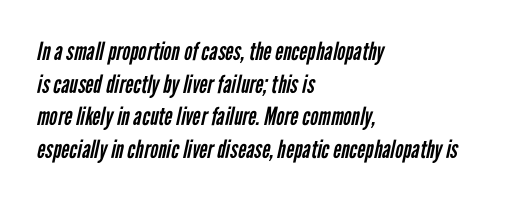
{"bold": "no", "underline": "no", "align": "left", "line_spacing": "normal", "line_spacing_ratio": 1.31, "letter_spacing": "normal", "letter_spacing_em": 0.0, "glyph_px": 25}
